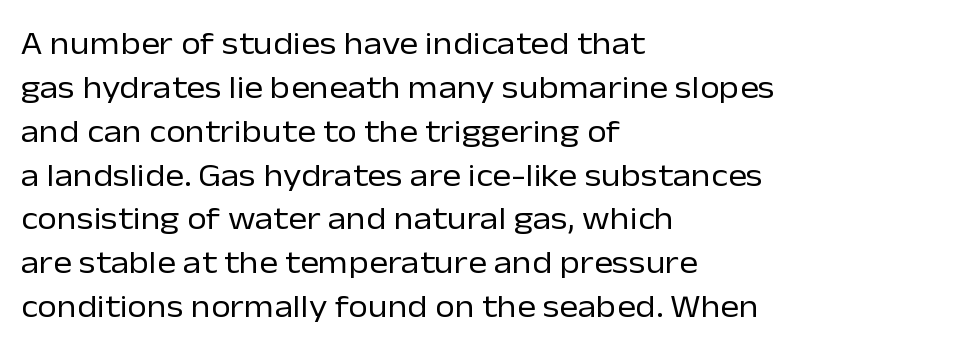
Honestly, there is no underline to notice here at all. The typeface chosen for these lines omits serifs. This sample is left-justified, so line endings fall wherever the words run out. This is the regular roman posture of the typeface.
